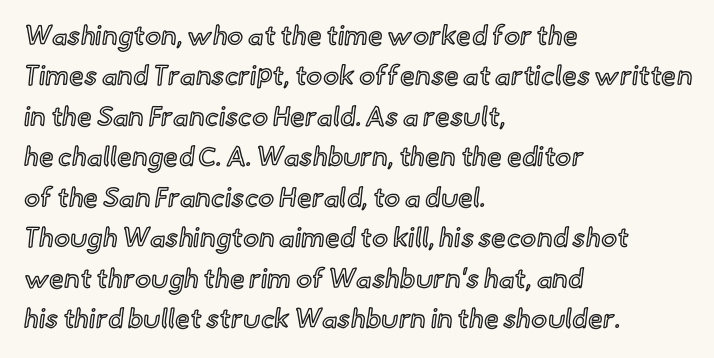
This block has exactly the height ordinary leading produces. Students, note that the glyphs here touch the page at normal intervals. Typeset ragged right — the left edge is the straight one.
